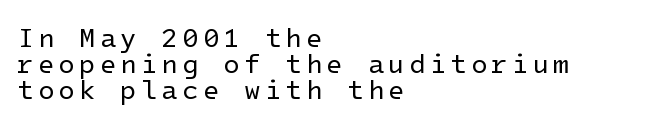
{"italic": "no", "bold": "no", "underline": "no", "align": "left", "line_spacing": "tight", "line_spacing_ratio": 0.97, "glyph_px": 27}
